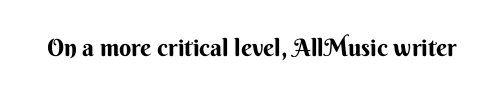
The image shows 24 px bold type, upright; set normal letter spacing, not underlined.
